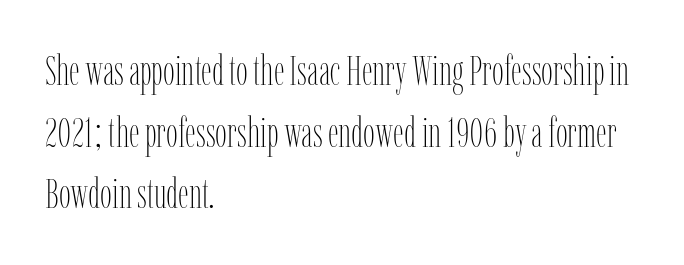
{"italic": "no", "bold": "no", "weight": "thin", "width": "condensed", "stroke_contrast": "low", "x_height": "medium", "monospaced": "no", "underline": "no", "align": "left", "line_spacing": "normal", "line_spacing_ratio": 1.47, "letter_spacing": "normal", "letter_spacing_em": 0.0, "glyph_px": 42}
